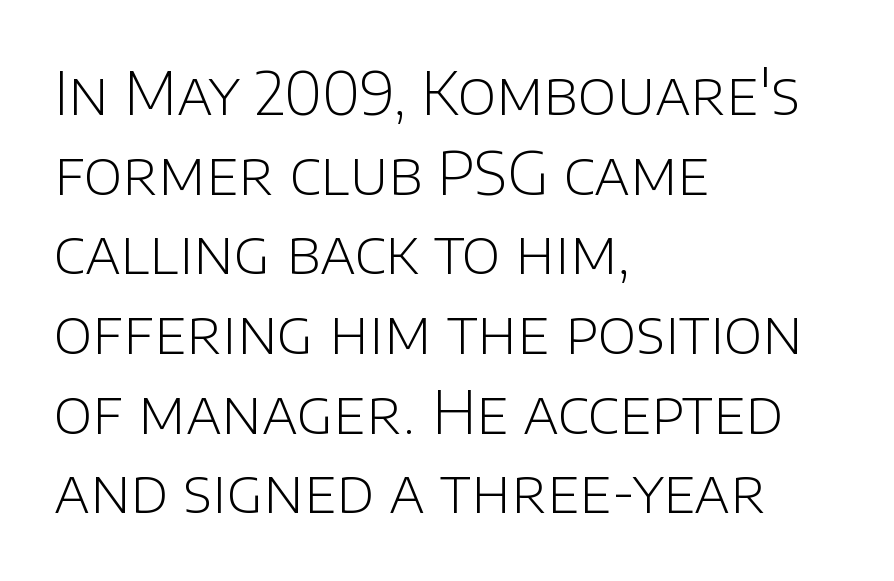
The image shows 59 px light sans-serif type, upright; set left-aligned, normal line spacing (1.35x), normal letter spacing, not underlined; low stroke contrast and a large x-height.
